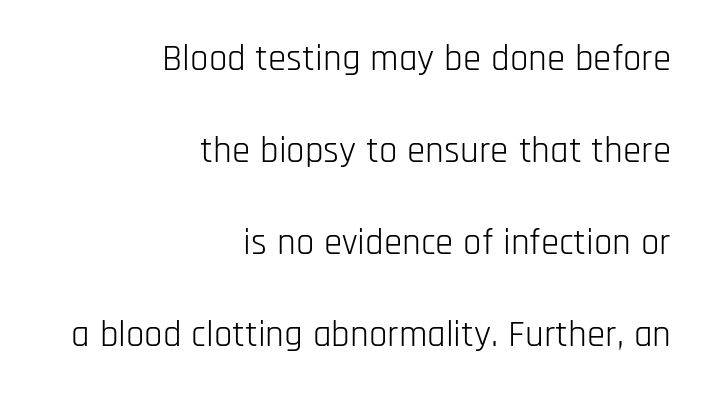
The image shows 37 px light, condensed sans-serif type, upright; set right-aligned, loose line spacing (2.49x), normal letter spacing, not underlined; low stroke contrast and a large x-height.
